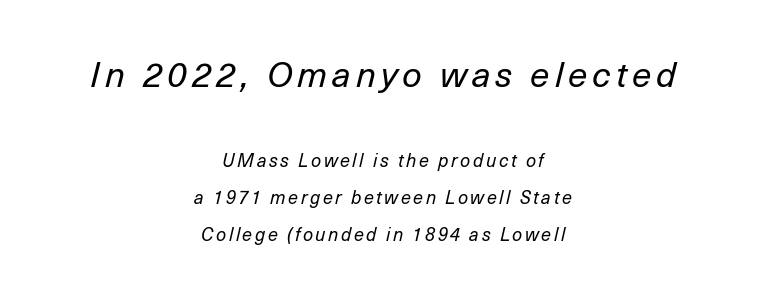
The image shows 35 px regular-weight type, italic (leaning right); set centered, loose line spacing (2.05x), not underlined; the first (top) block is 1.94x larger; low stroke contrast and a medium x-height.
